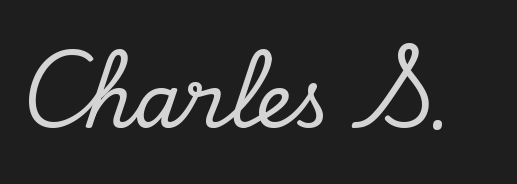
The image shows 75 px serif type; set normal letter spacing, not underlined; low stroke contrast and a small x-height.
